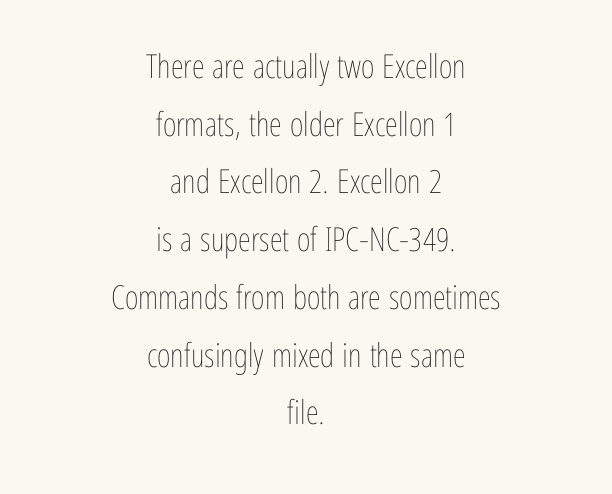
Check the space under the baseline: it is left empty. The lines in this sample share a center point and differ in where they start and stop. You could call the tracking neutral — neither tight nor loose. Is the stroke heavy? The answer is a plain regular-or-lighter.
